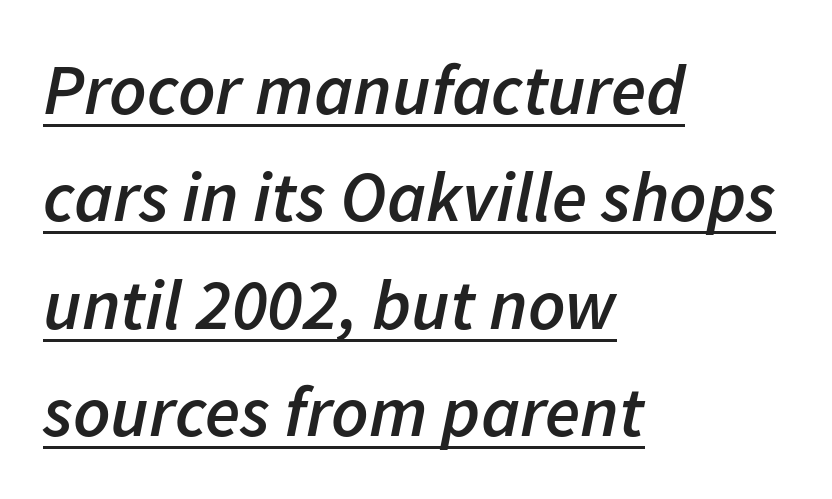
{"italic": "yes", "lean": "right", "slant_degrees": 11, "bold": "semi", "weight": "semibold", "width": "normal", "stroke_contrast": "low", "x_height": "medium", "monospaced": "no", "underline": "yes", "align": "left", "line_spacing": "normal", "line_spacing_ratio": 1.49, "letter_spacing": "normal", "letter_spacing_em": 0.0, "glyph_px": 72}
